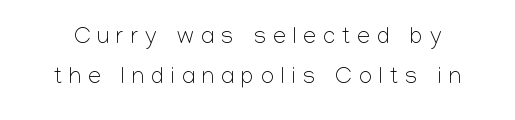
Q: Is the text bold? A: No.
Q: Is the text italic (slanted)? A: No, it is upright.
Q: Is the text underlined? A: No.
Q: Is the spacing between letters normal or unusually wide? A: Unusually wide.
